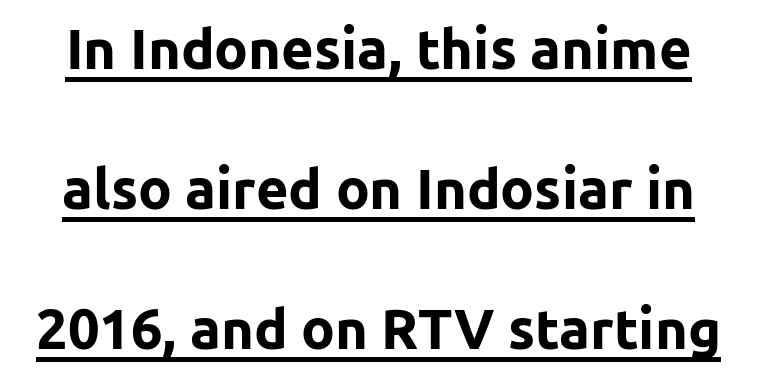
Q: Is the text bold? A: Yes.
Q: Is the text italic (slanted)? A: No, it is upright.
Q: Is the typeface a serif or a sans-serif typeface? A: Sans-serif.
Q: Is the text underlined? A: Yes.
Q: Is the spacing between letters normal or unusually wide? A: Normal.
Q: Is the spacing between lines tight, normal or loose? A: Loose.
Q: Width (condensed, normal, or wide)? A: Normal.
Q: Stroke contrast? A: Low.
Q: x-height? A: Medium.
Q: Monospaced? A: No.
